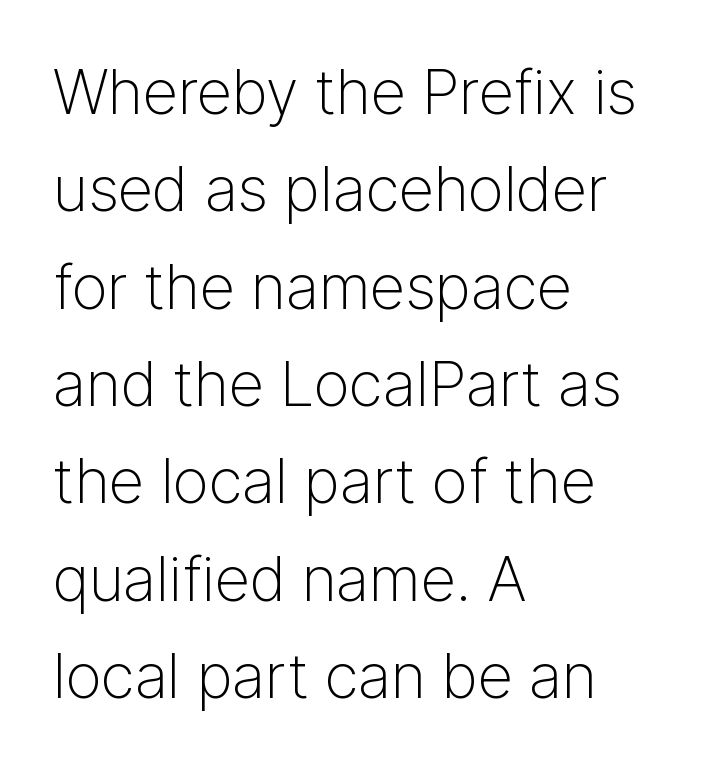
{"serif": "no", "italic": "no", "bold": "no", "weight": "light", "width": "normal", "stroke_contrast": "low", "x_height": "medium", "monospaced": "no", "underline": "no", "align": "left", "line_spacing": "normal", "line_spacing_ratio": 1.57, "letter_spacing": "normal", "letter_spacing_em": 0.0, "glyph_px": 62}
